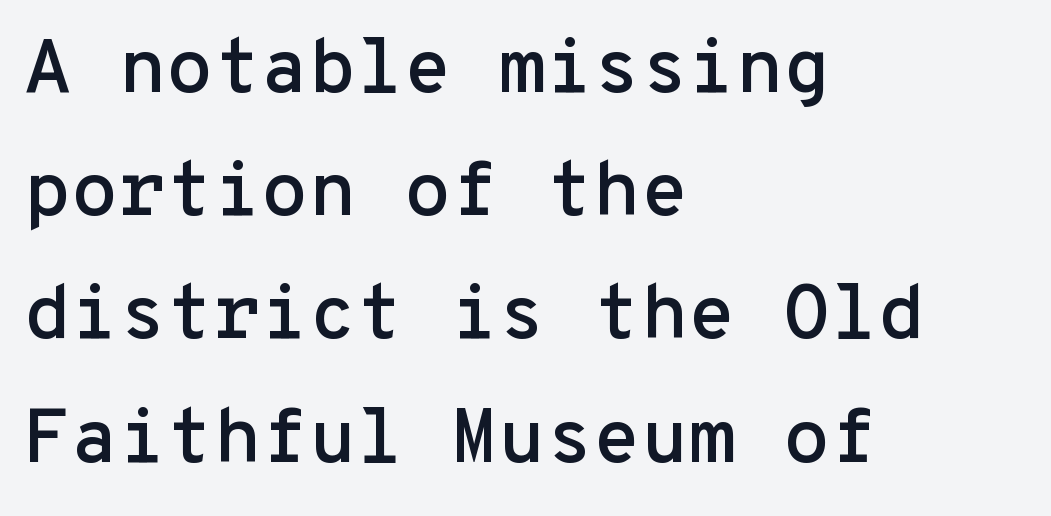
Q: Is the text italic (slanted)? A: No, it is upright.
Q: Is the typeface a serif or a sans-serif typeface? A: Sans-serif.
Q: Is the text underlined? A: No.
Q: How is the paragraph aligned? A: Left-aligned.
Q: Is the spacing between letters normal or unusually wide? A: Normal.
Q: Is the spacing between lines tight, normal or loose? A: Normal.
Q: Width (condensed, normal, or wide)? A: Normal.
Q: Stroke contrast? A: Low.
Q: x-height? A: Medium.
Q: Monospaced? A: Yes.
